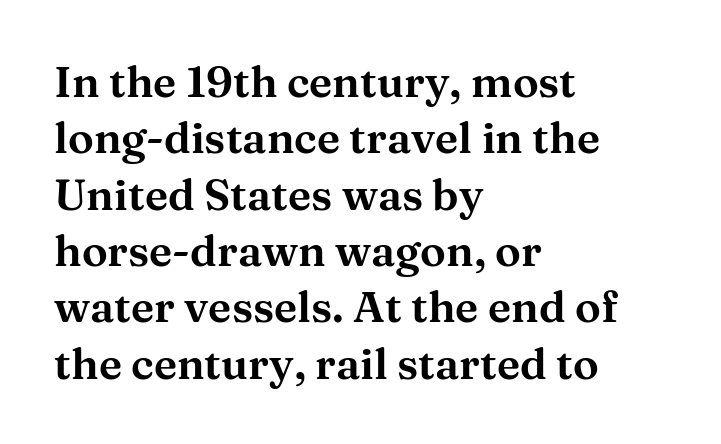
Check the space under the baseline: it is left empty. The rendering uses natural spacing where letterforms have individual widths. A typesetter would call this leading conventional body-copy spacing. Note: serifs present on the glyphs. The text block is weighted toward the left margin, trailing off unevenly rightward. The rendering keeps characters at their native spacing.
